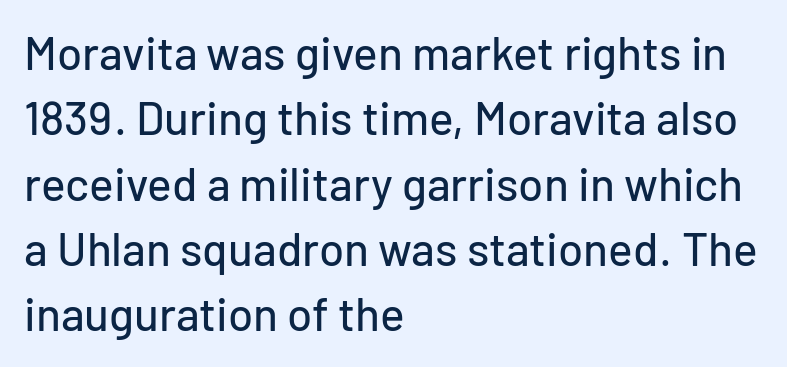
The image shows 46 px sans-serif type, upright; set left-aligned, normal line spacing (1.42x), normal letter spacing, not underlined; low stroke contrast and a medium x-height.
